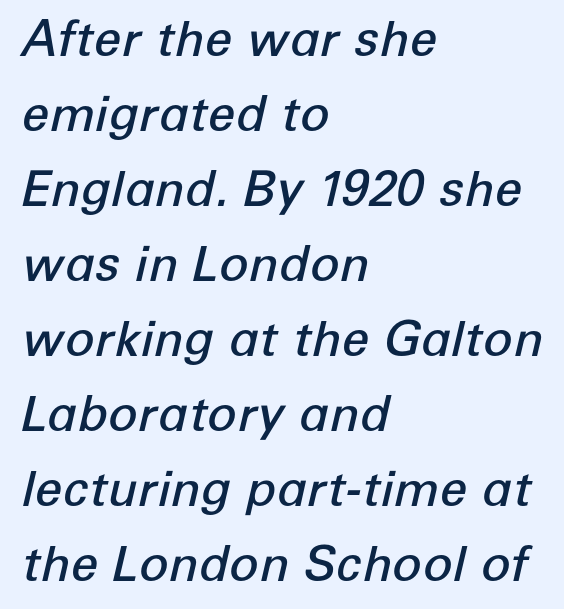
{"italic": "yes", "lean": "right", "slant_degrees": 12, "bold": "semi", "weight": "semibold", "width": "normal", "stroke_contrast": "low", "x_height": "medium", "monospaced": "no", "underline": "no", "align": "left", "line_spacing": "normal", "line_spacing_ratio": 1.53, "letter_spacing": "normal", "letter_spacing_em": 0.0, "glyph_px": 49}
